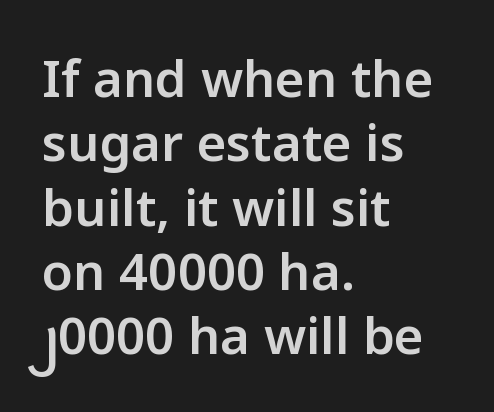
Q: Is the text bold? A: Semi-bold.
Q: Is the text italic (slanted)? A: No, it is upright.
Q: Is the typeface a serif or a sans-serif typeface? A: Sans-serif.
Q: Is the text underlined? A: No.
Q: How is the paragraph aligned? A: Left-aligned.
Q: Is the spacing between letters normal or unusually wide? A: Normal.
Q: Is the spacing between lines tight, normal or loose? A: Normal.
Q: Width (condensed, normal, or wide)? A: Normal.
Q: Stroke contrast? A: Low.
Q: x-height? A: Medium.
Q: Monospaced? A: No.
